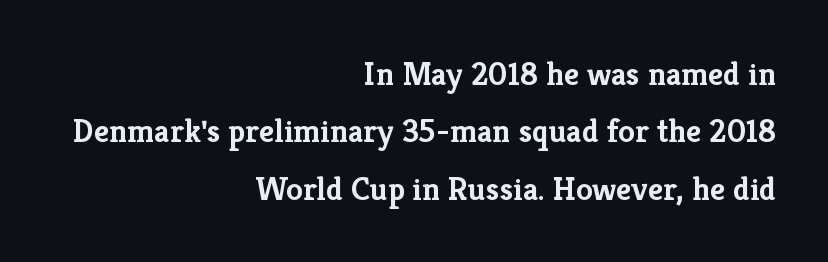
Observe the ordinary spacing: letters are neighbours, not strangers. The setting favours the right margin, as signatures and pull-quotes sometimes do. Check the space under the baseline: it is left empty. Every letter is thick-stroked: bold, no question. A typesetter would call this proportional, since set widths differ per character.
